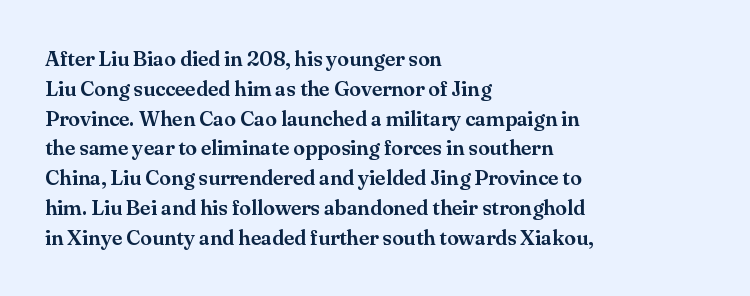
The image shows 21 px text type, upright; set left-aligned, normal line spacing (1.42x), normal letter spacing, not underlined.
